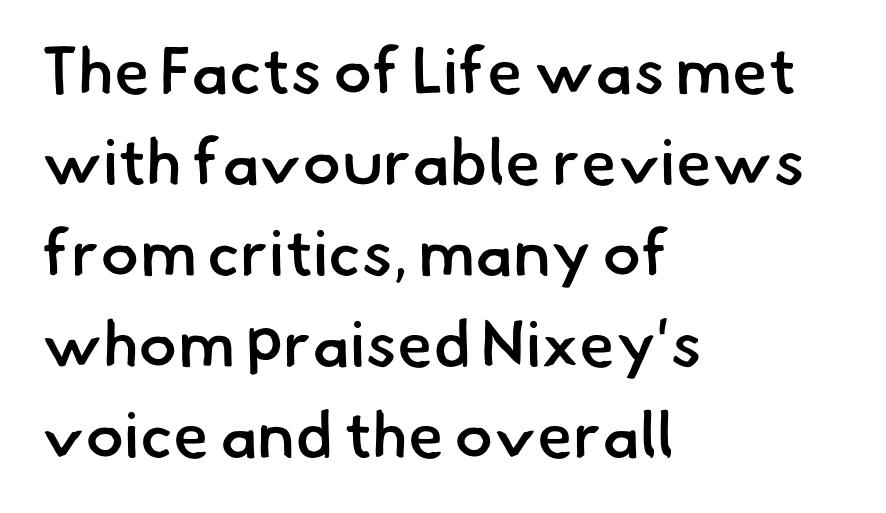
{"serif": "no", "bold": "semi", "weight": "semibold", "width": "normal", "stroke_contrast": "low", "x_height": "small", "monospaced": "no", "underline": "no", "align": "left", "line_spacing": "normal", "line_spacing_ratio": 1.4, "letter_spacing": "normal", "letter_spacing_em": 0.0, "glyph_px": 65}
